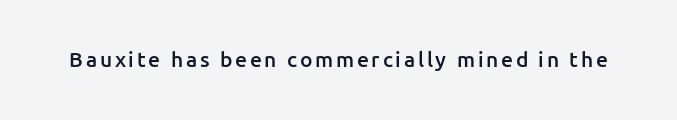
{"italic": "no", "bold": "semi", "underline": "no", "glyph_px": 21}
